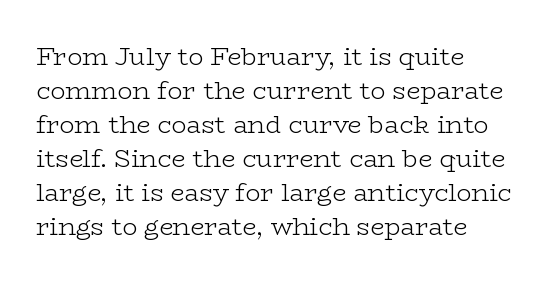
{"italic": "no", "bold": "no", "underline": "no", "align": "left", "line_spacing": "normal", "line_spacing_ratio": 1.36, "letter_spacing": "normal", "letter_spacing_em": 0.0, "glyph_px": 25}
